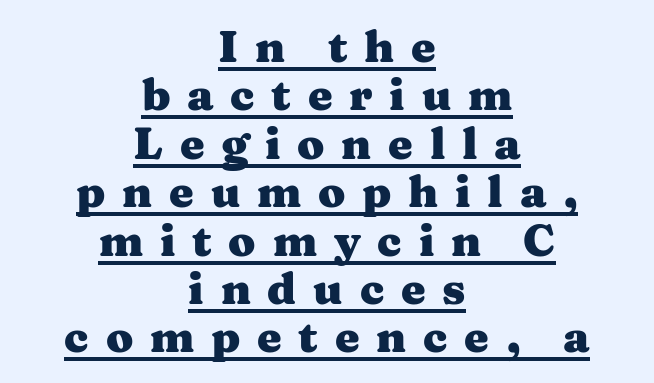
{"serif": "yes", "italic": "no", "bold": "yes", "weight": "heavy", "width": "wide", "stroke_contrast": "medium", "x_height": "medium", "monospaced": "no", "underline": "yes", "align": "center", "line_spacing": "tight", "line_spacing_ratio": 1.1, "letter_spacing": "wide", "letter_spacing_em": 0.38, "glyph_px": 44}
